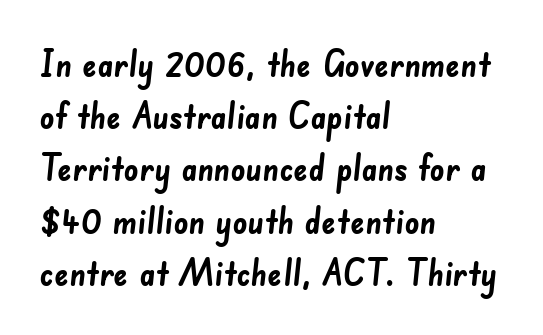
{"serif": "no", "bold": "yes", "weight": "semibold", "width": "normal", "stroke_contrast": "low", "x_height": "small", "monospaced": "no", "underline": "no", "align": "left", "line_spacing": "normal", "line_spacing_ratio": 1.45, "letter_spacing": "normal", "letter_spacing_em": 0.0, "glyph_px": 36}
